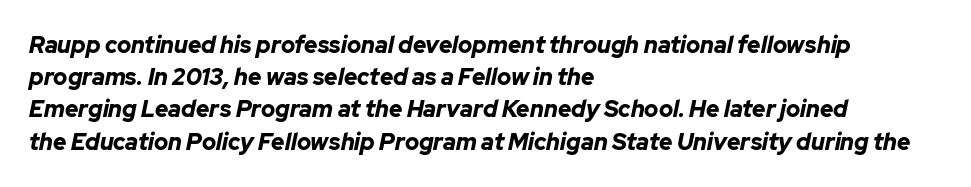
Q: Is the text bold? A: Yes.
Q: Is the text italic (slanted)? A: Yes, it leans right by about 12 degrees.
Q: Is the text underlined? A: No.
Q: How is the paragraph aligned? A: Left-aligned.
Q: Is the spacing between letters normal or unusually wide? A: Normal.
Q: Is the spacing between lines tight, normal or loose? A: Normal.
